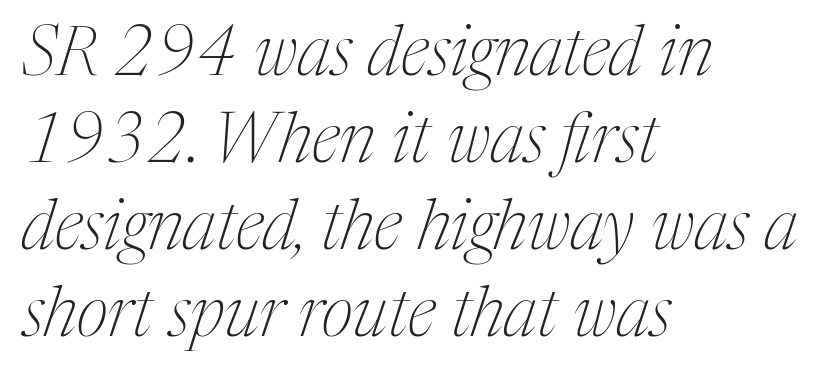
Serif or sans? Serif — the stroke terminals have little feet. Baseline-to-baseline distance is the conventional proportion of letter height. Weight: not bold — regular or lighter. The rag falls on the right side of this text block. You could not count columns in this text — the font is proportionally spaced.
